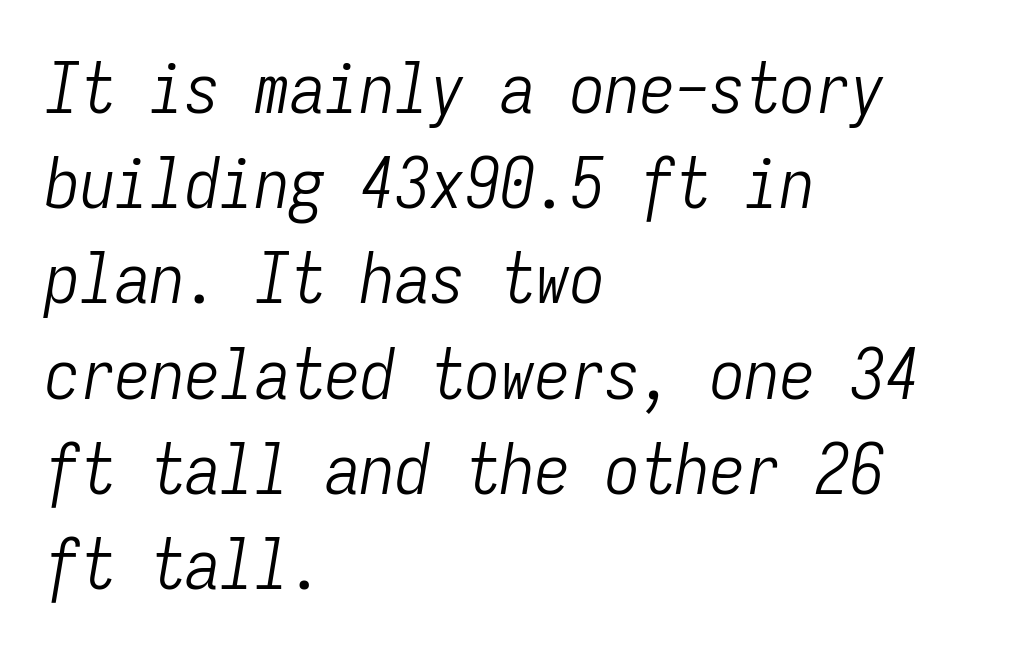
Q: Is the text bold? A: No.
Q: Is the text italic (slanted)? A: Yes, it leans right by about 9 degrees.
Q: Is the text underlined? A: No.
Q: How is the paragraph aligned? A: Left-aligned.
Q: Is the spacing between letters normal or unusually wide? A: Normal.
Q: Is the spacing between lines tight, normal or loose? A: Normal.
Q: Width (condensed, normal, or wide)? A: Condensed.
Q: Stroke contrast? A: Low.
Q: x-height? A: Medium.
Q: Monospaced? A: Yes.
